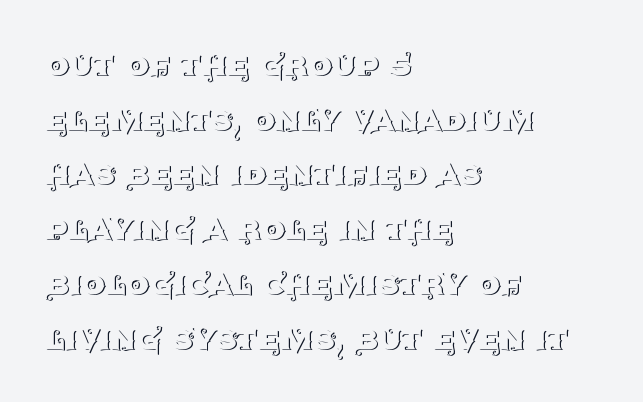
Q: Is the text bold? A: No.
Q: Is the text italic (slanted)? A: No, it is upright.
Q: Is the typeface a serif or a sans-serif typeface? A: Serif.
Q: Is the text underlined? A: No.
Q: How is the paragraph aligned? A: Left-aligned.
Q: Is the spacing between letters normal or unusually wide? A: Normal.
Q: Is the spacing between lines tight, normal or loose? A: Normal.
Q: Width (condensed, normal, or wide)? A: Normal.
Q: Stroke contrast? A: Medium.
Q: x-height? A: Large.
Q: Monospaced? A: No.
